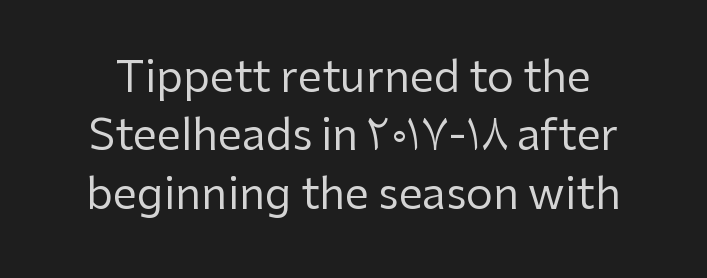
Q: Is the text bold? A: No.
Q: Is the text italic (slanted)? A: No, it is upright.
Q: Is the typeface a serif or a sans-serif typeface? A: Sans-serif.
Q: Is the text underlined? A: No.
Q: How is the paragraph aligned? A: Centered.
Q: Is the spacing between letters normal or unusually wide? A: Normal.
Q: Is the spacing between lines tight, normal or loose? A: Normal.
Q: Width (condensed, normal, or wide)? A: Normal.
Q: Stroke contrast? A: Low.
Q: x-height? A: Medium.
Q: Monospaced? A: No.
